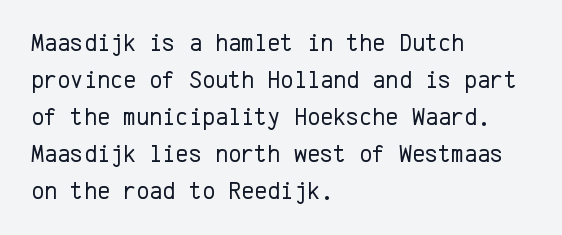
{"italic": "no", "bold": "no", "underline": "no", "align": "left", "line_spacing": "normal", "line_spacing_ratio": 1.48, "letter_spacing": "normal", "letter_spacing_em": 0.0, "glyph_px": 25}
